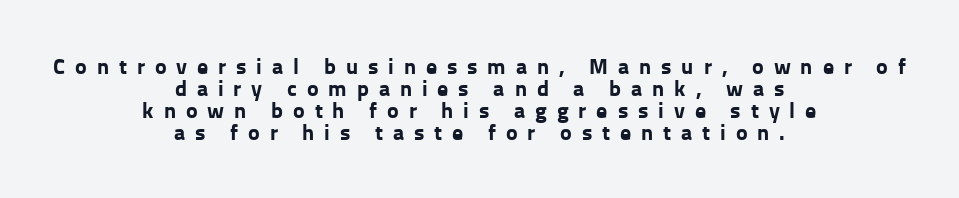
The image shows 22 px bold type, upright; set centered, tight line spacing (1.0x), unusually wide letter spacing (+0.45 em), not underlined.
